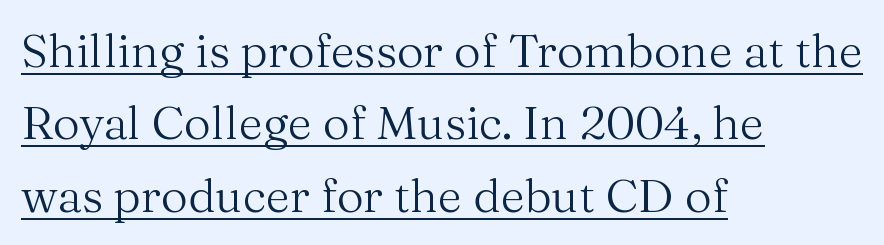
Q: Is the text bold? A: No.
Q: Is the text italic (slanted)? A: No, it is upright.
Q: Is the typeface a serif or a sans-serif typeface? A: Serif.
Q: Is the text underlined? A: Yes.
Q: How is the paragraph aligned? A: Left-aligned.
Q: Is the spacing between letters normal or unusually wide? A: Normal.
Q: Is the spacing between lines tight, normal or loose? A: Normal.
Q: Width (condensed, normal, or wide)? A: Normal.
Q: Stroke contrast? A: Medium.
Q: x-height? A: Medium.
Q: Monospaced? A: No.
